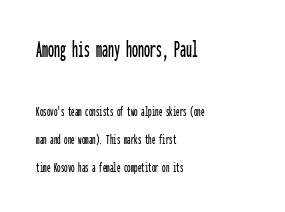
Baseline-to-baseline distance is far greater than the letter height. No extra tracking has been applied to these lines. The emphasis by scale lands on block number one, above. Underlining? Definitely not there. Quick note: not italic, upright.
